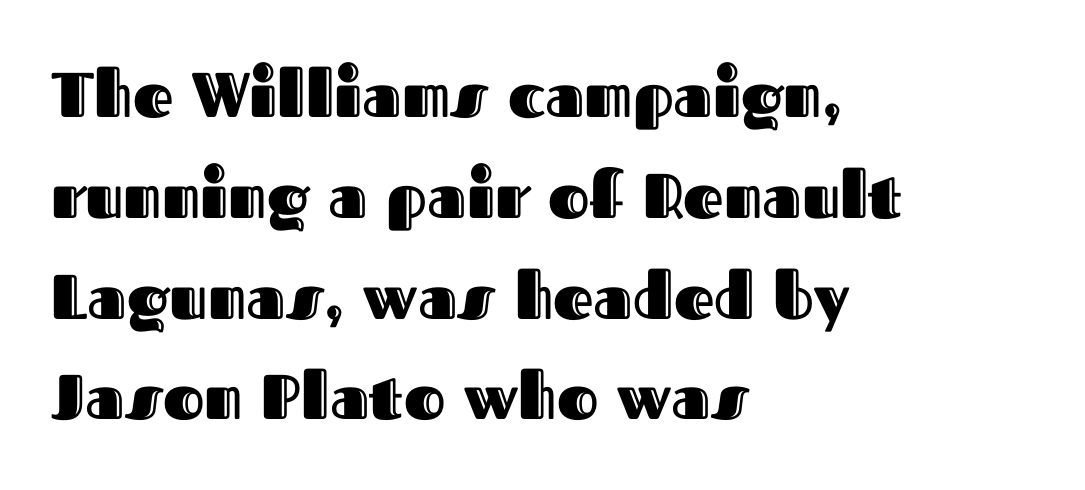
The image shows 63 px text type, upright; set left-aligned, normal line spacing (1.6x), normal letter spacing, not underlined; a medium x-height.
